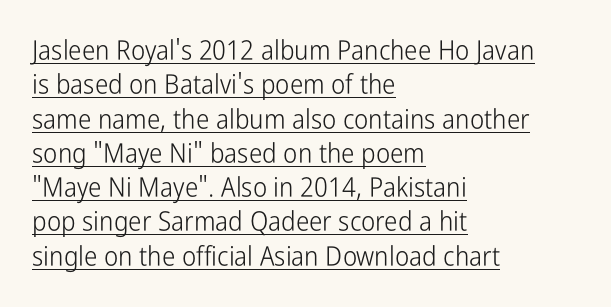
Q: Is the text bold? A: No.
Q: Is the text italic (slanted)? A: No, it is upright.
Q: Is the text underlined? A: Yes.
Q: How is the paragraph aligned? A: Left-aligned.
Q: Is the spacing between letters normal or unusually wide? A: Normal.
Q: Is the spacing between lines tight, normal or loose? A: Normal.
